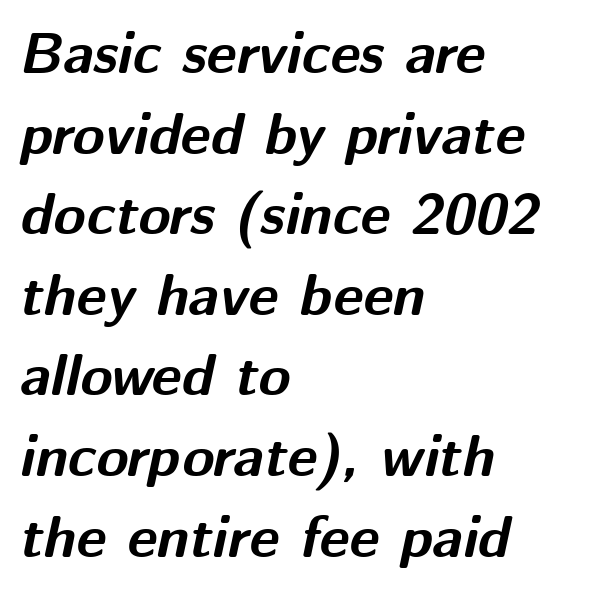
The image shows 58 px bold type, italic (leaning right); set left-aligned, normal line spacing (1.39x), normal letter spacing, not underlined; medium stroke contrast and a medium x-height.
